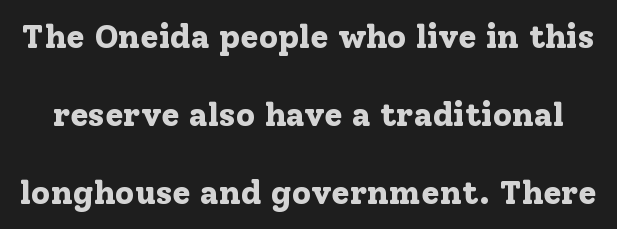
{"serif": "yes", "italic": "no", "bold": "yes", "weight": "bold", "width": "normal", "stroke_contrast": "low", "x_height": "medium", "monospaced": "no", "underline": "no", "line_spacing": "loose", "line_spacing_ratio": 2.36, "letter_spacing": "normal", "letter_spacing_em": 0.0, "glyph_px": 33}
